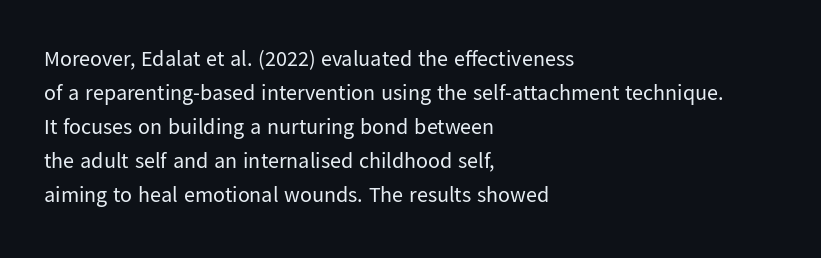
The image shows 22 px text type, upright; set left-aligned, normal line spacing (1.55x), normal letter spacing, not underlined.
